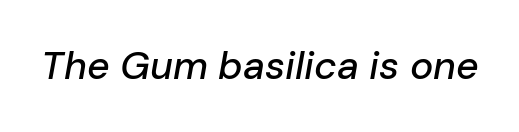
{"italic": "yes", "lean": "right", "slant_degrees": 10, "width": "normal", "stroke_contrast": "low", "x_height": "medium", "monospaced": "no", "underline": "no", "letter_spacing": "normal", "letter_spacing_em": 0.0, "glyph_px": 39}
